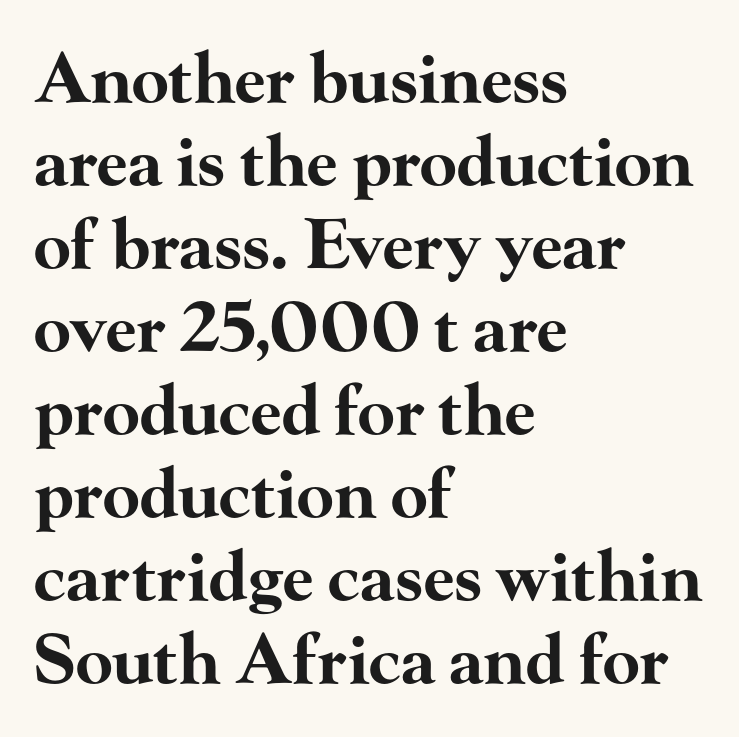
The image shows 68 px bold, wide serif type, upright; set left-aligned, line spacing 1.22x, normal letter spacing, not underlined; high stroke contrast and a small x-height.
